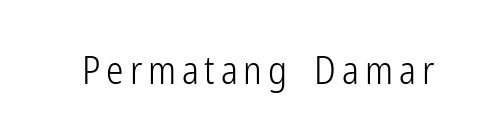
Q: Is the text bold? A: No.
Q: Is the text italic (slanted)? A: No, it is upright.
Q: Is the typeface a serif or a sans-serif typeface? A: Sans-serif.
Q: Is the text underlined? A: No.
Q: Width (condensed, normal, or wide)? A: Condensed.
Q: Stroke contrast? A: Low.
Q: x-height? A: Medium.
Q: Monospaced? A: No.
